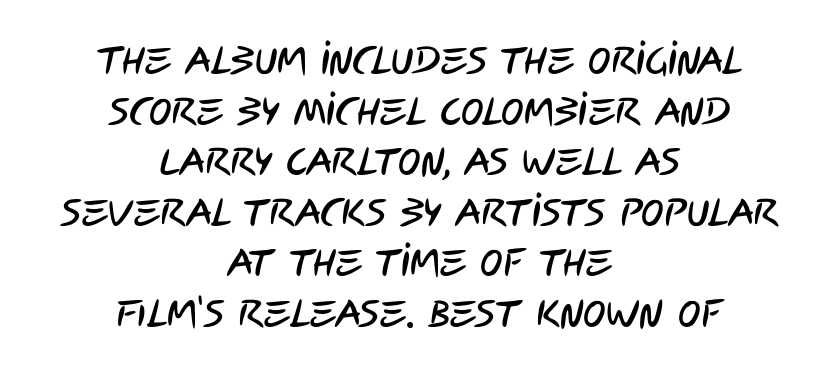
{"serif": "no", "width": "condensed", "stroke_contrast": "low", "x_height": "large", "monospaced": "no", "underline": "no", "align": "center", "line_spacing": "normal", "line_spacing_ratio": 1.33, "letter_spacing": "normal", "letter_spacing_em": 0.0, "glyph_px": 38}
